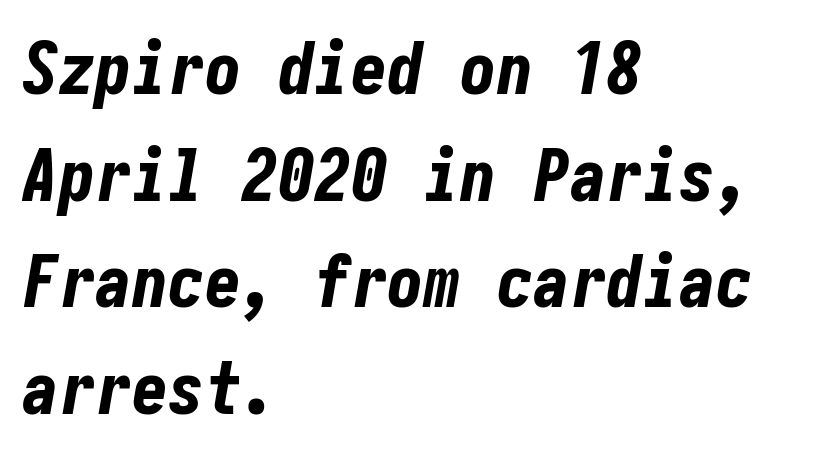
{"italic": "yes", "lean": "right", "slant_degrees": 10, "bold": "yes", "weight": "bold", "width": "condensed", "stroke_contrast": "low", "x_height": "medium", "underline": "no", "align": "left", "line_spacing": "normal", "line_spacing_ratio": 1.46, "letter_spacing": "normal", "letter_spacing_em": 0.0, "glyph_px": 73}
